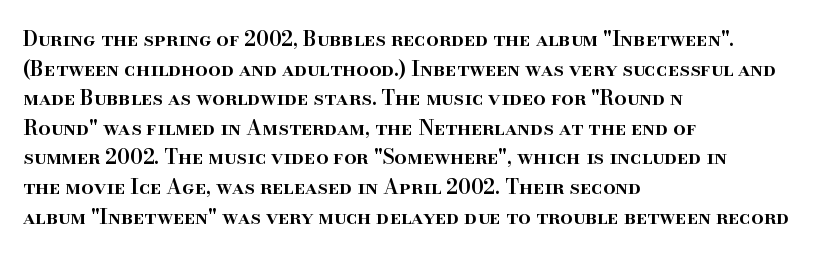
Descender tails drop into unmarked territory. Students, note that the glyphs here touch the page at normal intervals. Whoever set this chose a conventional vertical rhythm. These lines were composed using upright roman letters.
